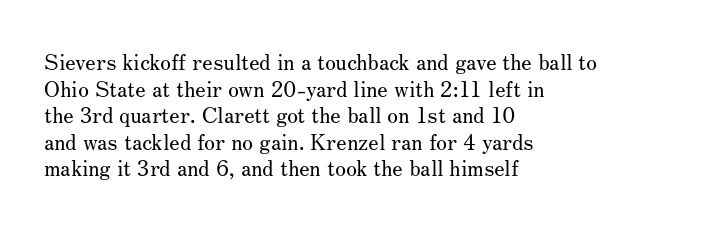
{"italic": "no", "bold": "no", "underline": "no", "align": "left", "line_spacing_ratio": 1.21, "letter_spacing": "normal", "letter_spacing_em": 0.0, "glyph_px": 22}
